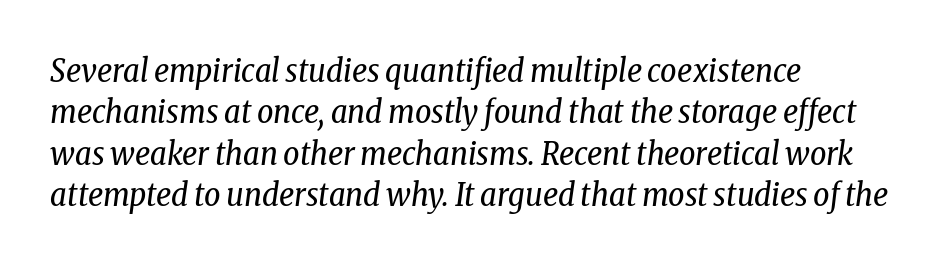
{"serif": "yes", "italic": "yes", "lean": "right", "slant_degrees": 8, "bold": "no", "weight": "regular", "width": "condensed", "stroke_contrast": "low", "x_height": "medium", "monospaced": "no", "underline": "no", "align": "left", "line_spacing": "normal", "line_spacing_ratio": 1.29, "letter_spacing": "normal", "letter_spacing_em": 0.0, "glyph_px": 32}
